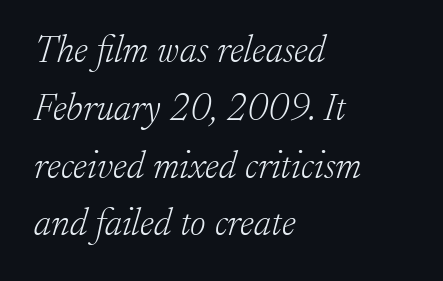
The image shows 38 px light serif type, italic (leaning right); set left-aligned, normal line spacing (1.52x), normal letter spacing, not underlined; low stroke contrast and a small x-height.
